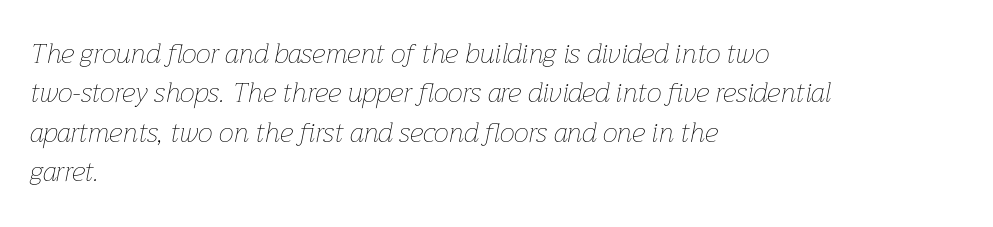
Q: Is the text bold? A: No.
Q: Is the text italic (slanted)? A: Yes, it leans right by about 12 degrees.
Q: Is the text underlined? A: No.
Q: How is the paragraph aligned? A: Left-aligned.
Q: Is the spacing between letters normal or unusually wide? A: Normal.
Q: Is the spacing between lines tight, normal or loose? A: Normal.
